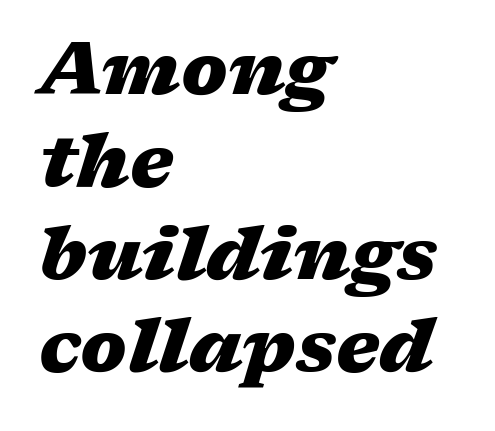
Set as a true bold cut, around the 700 mark. Left-aligned paragraph, ragged on the right. Varying glyph widths throughout — classic text-font behaviour. Beneath every word, the page is bare. The line texture is even and compact thanks to regular tracking. Yep, that's italic — everything's leaning.
